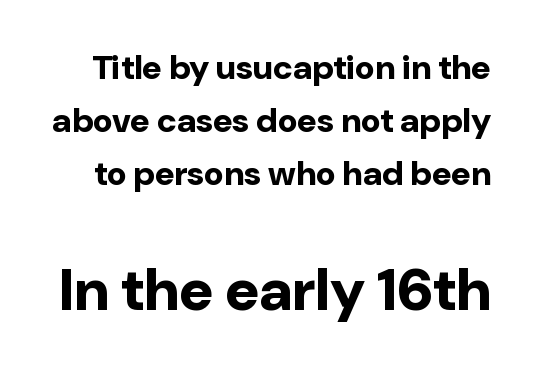
Q: Is the text bold? A: Yes.
Q: Is the text italic (slanted)? A: No, it is upright.
Q: Is the typeface a serif or a sans-serif typeface? A: Sans-serif.
Q: Is the text underlined? A: No.
Q: Is the spacing between letters normal or unusually wide? A: Normal.
Q: Is the spacing between lines tight, normal or loose? A: Normal.
Q: Which block of text is set in a larger size, the first (top) or the second (bottom)? A: The second (bottom) one.
Q: Width (condensed, normal, or wide)? A: Normal.
Q: Stroke contrast? A: Low.
Q: x-height? A: Medium.
Q: Monospaced? A: No.
